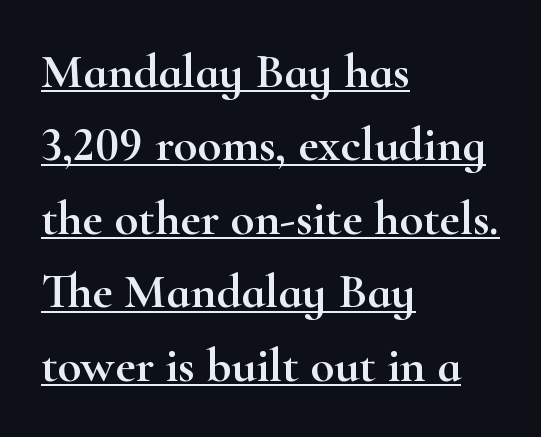
{"serif": "yes", "italic": "no", "width": "wide", "stroke_contrast": "high", "x_height": "small", "monospaced": "no", "underline": "yes", "align": "left", "line_spacing": "normal", "line_spacing_ratio": 1.5, "letter_spacing": "normal", "letter_spacing_em": 0.0, "glyph_px": 49}
